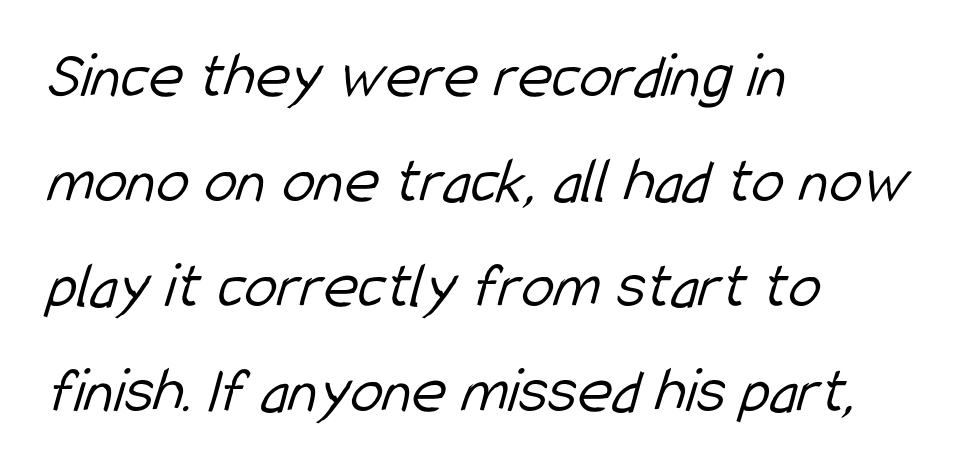
Spacing between characters is what you'd get straight out of the box. This sample is left-justified, so line endings fall wherever the words run out. Examine the stroke ends and you'll find no serifs. The font is comparable to plain body text, perhaps lighter. The face used here is proportionally spaced, like ordinary book or web type.
